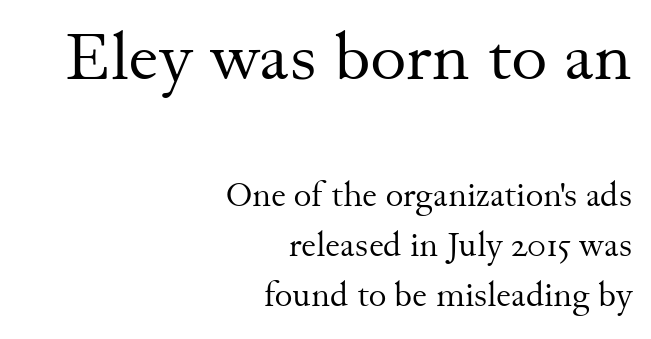
The image shows 69 px regular-weight serif type, upright; set right-aligned, normal line spacing (1.47x), normal letter spacing, not underlined; the first (top) block is 2.03x larger; medium stroke contrast and a small x-height.
